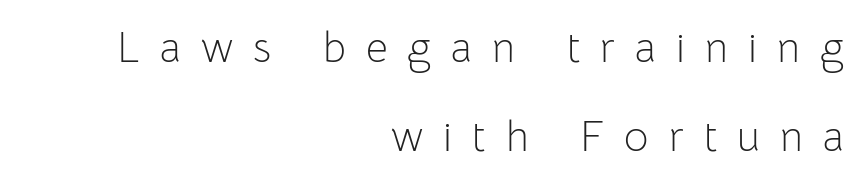
Character widths vary here, with narrow letters taking less room than wide ones. Bare-footed words on every line. Is there any slant? The stems are plumb. No letter is thick-stroked: the sample isn't bold.
